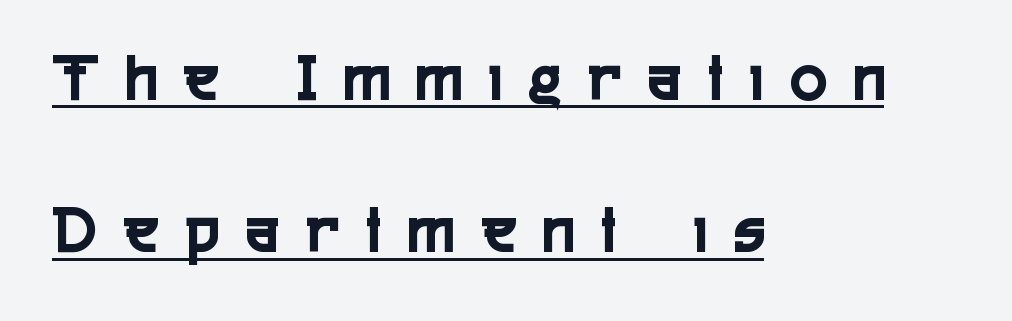
{"serif": "no", "italic": "no", "width": "condensed", "x_height": "medium", "monospaced": "no", "underline": "yes", "align": "left", "line_spacing": "loose", "line_spacing_ratio": 2.21, "letter_spacing": "wide", "letter_spacing_em": 0.4, "glyph_px": 69}
